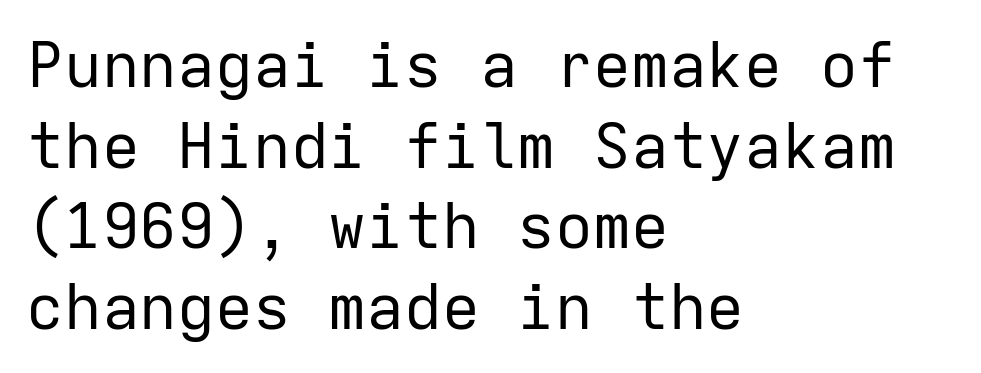
This is the regular roman posture of the typeface. Honestly, there is no underline to notice here at all. A light-to-regular cut is what we see here. The face used here is monospaced, like something from a code editor. What kind of face is this? One without serifs — a sans.
